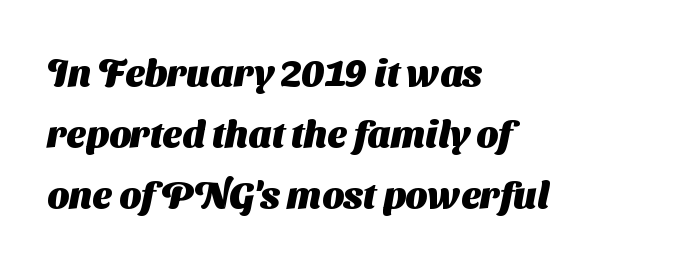
In terms of weight, the rendering is a true, heavy bold. You could not count columns in this text — the font is proportionally spaced. Honestly, the letter spacing is just normal — you wouldn't notice it. This rendering uses left alignment, leaving the right contour irregular.
